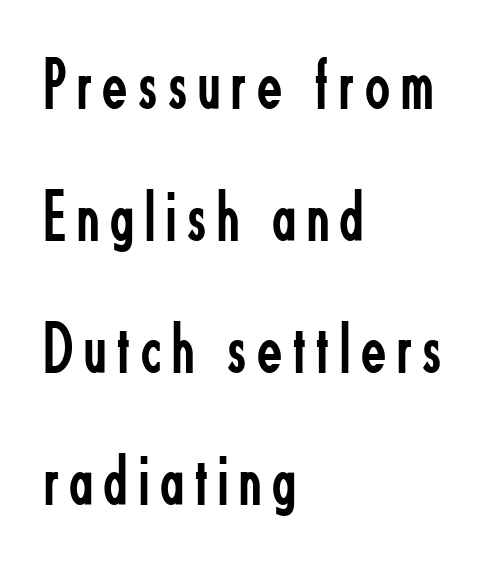
{"serif": "no", "italic": "no", "bold": "no", "weight": "regular", "width": "condensed", "stroke_contrast": "low", "x_height": "small", "monospaced": "no", "underline": "no", "align": "left", "line_spacing_ratio": 1.81, "glyph_px": 73}
